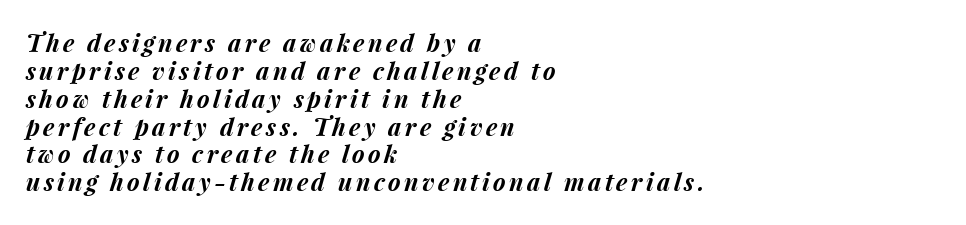
The image shows 24 px bold type, italic (leaning right); set left-aligned, line spacing 1.16x, not underlined.
